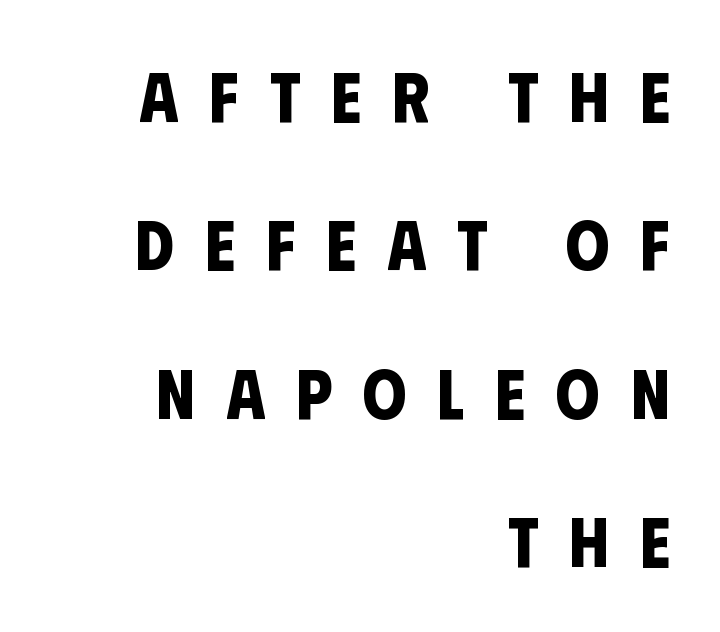
Q: Is the text bold? A: Yes.
Q: Is the typeface a serif or a sans-serif typeface? A: Sans-serif.
Q: Is the text underlined? A: No.
Q: How is the paragraph aligned? A: Right-aligned.
Q: Is the spacing between letters normal or unusually wide? A: Unusually wide.
Q: Is the spacing between lines tight, normal or loose? A: Loose.
Q: Width (condensed, normal, or wide)? A: Condensed.
Q: Stroke contrast? A: Low.
Q: x-height? A: Large.
Q: Monospaced? A: No.
